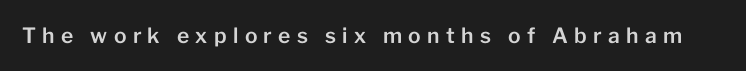
The image shows 21 px text type, upright; set unusually wide letter spacing (+0.3 em), not underlined.
